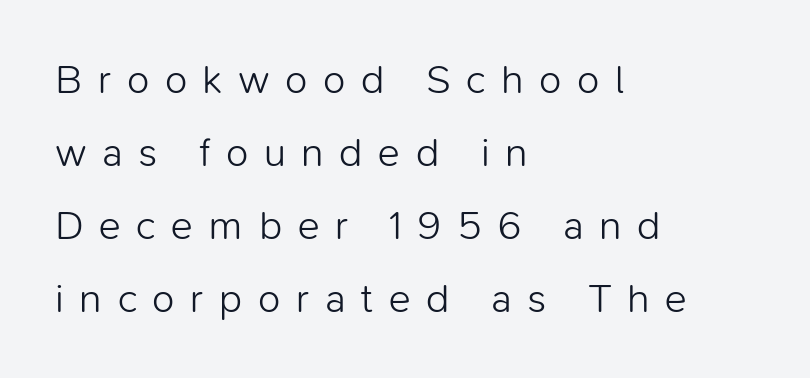
Between one letter and the next there's a generous, obvious gap. Summary of weight: not heavy and not bold. Where is the straight margin? On the left. Rendered with straight, roman letterforms. Letters rest on an invisible, unmarked baseline. The rendering uses natural spacing where letterforms have individual widths.
